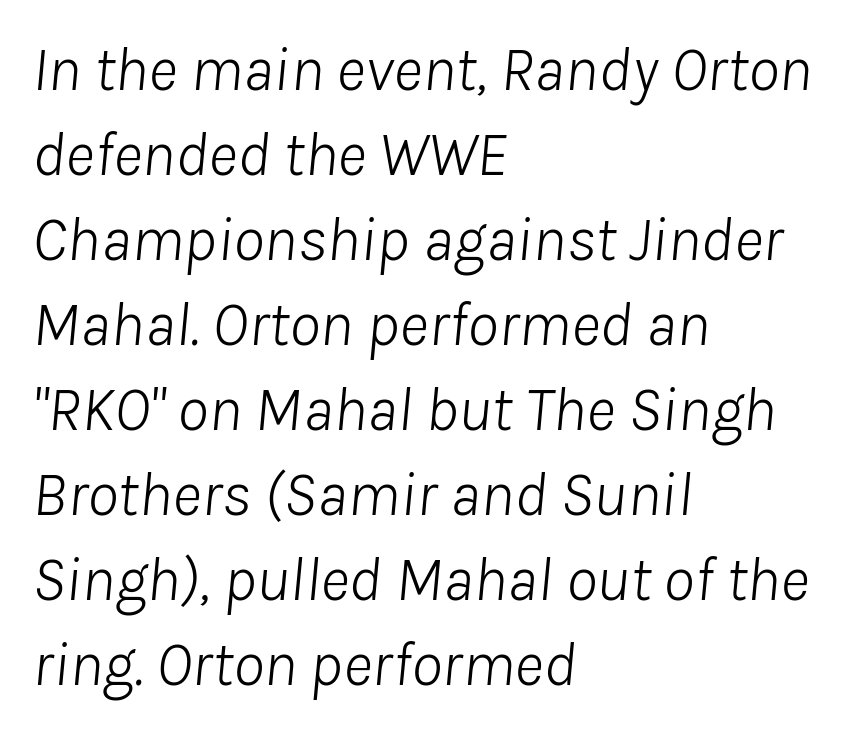
{"italic": "yes", "lean": "right", "slant_degrees": 8, "bold": "no", "weight": "light", "width": "normal", "stroke_contrast": "low", "x_height": "medium", "monospaced": "no", "underline": "no", "align": "left", "line_spacing": "normal", "line_spacing_ratio": 1.35, "letter_spacing": "normal", "letter_spacing_em": 0.0, "glyph_px": 63}
